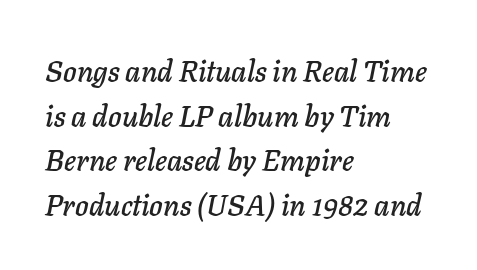
The image shows 29 px text type, italic (leaning right); set left-aligned, normal line spacing (1.54x), normal letter spacing, not underlined; low stroke contrast and a medium x-height.
